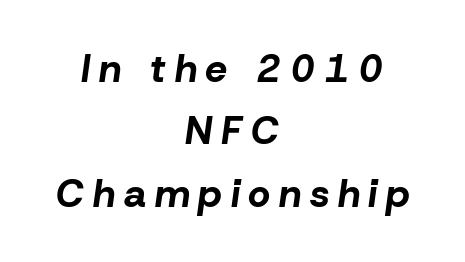
Notice how the stems are inclined rather than vertical — that's the hallmark of italics. Tracking here is generous; glyphs stand well apart from one another. Check under the words: just untouched page. Vertical spacing — default. These lines are rendered in a variable-pitch font. Typeset on center — no edge is straight.
